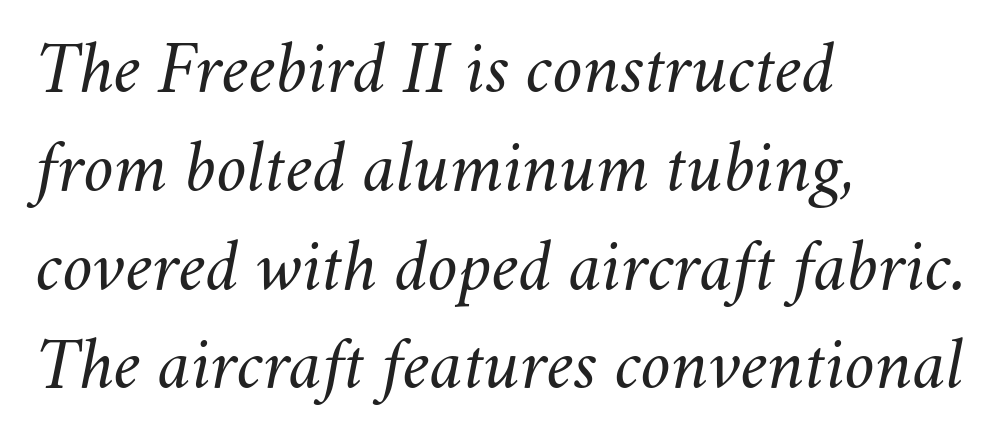
The image shows 76 px light type, italic (leaning right); set left-aligned, normal line spacing (1.3x), normal letter spacing, not underlined; medium stroke contrast and a small x-height.
